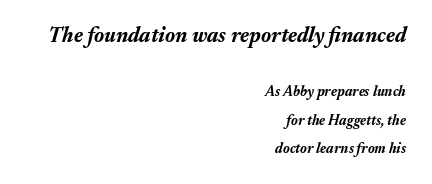
Q: Is the text bold? A: Yes.
Q: Is the text italic (slanted)? A: Yes, it leans right by about 17 degrees.
Q: Is the text underlined? A: No.
Q: How is the paragraph aligned? A: Right-aligned.
Q: Is the spacing between letters normal or unusually wide? A: Normal.
Q: Is the spacing between lines tight, normal or loose? A: Loose.
Q: Which block of text is set in a larger size, the first (top) or the second (bottom)? A: The first (top) one.
